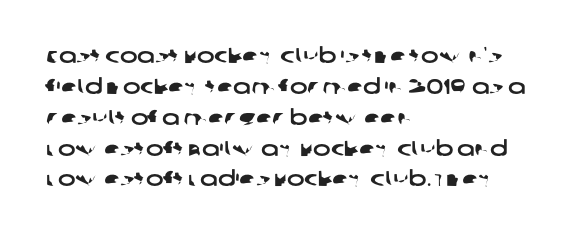
Q: Is the text underlined? A: No.
Q: How is the paragraph aligned? A: Left-aligned.
Q: Is the spacing between letters normal or unusually wide? A: Normal.
Q: Is the spacing between lines tight, normal or loose? A: Normal.
